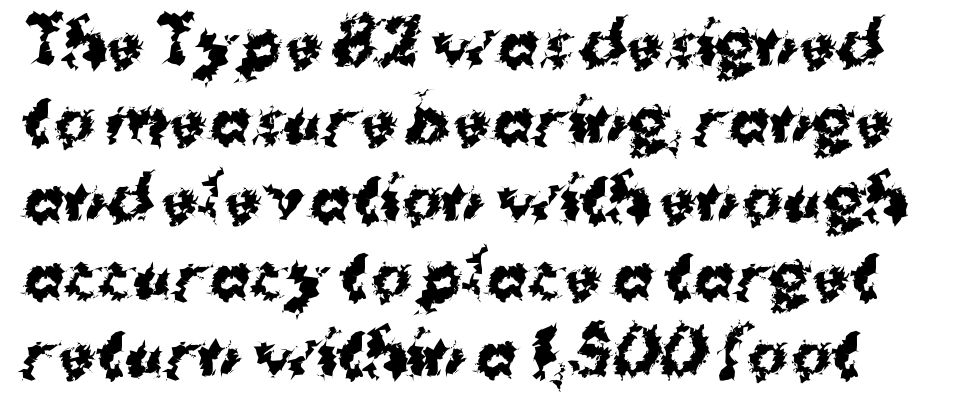
The image shows 61 px bold sans-serif type; set left-aligned, normal line spacing (1.27x), normal letter spacing, not underlined; medium stroke contrast and a medium x-height.
